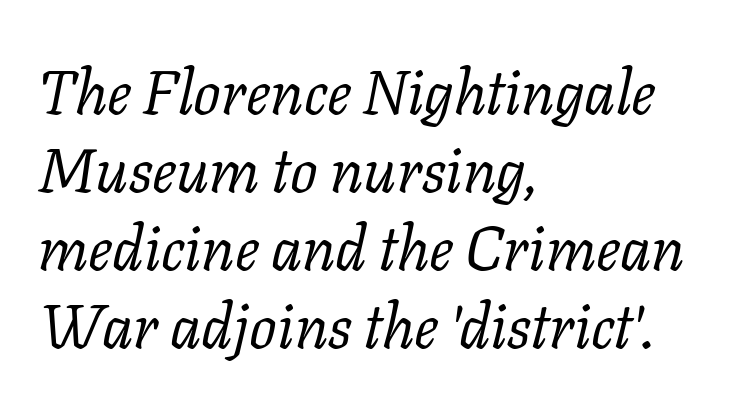
The image shows 61 px regular-weight serif type, italic (leaning right); set left-aligned, normal line spacing (1.28x), normal letter spacing, not underlined; low stroke contrast and a medium x-height.
